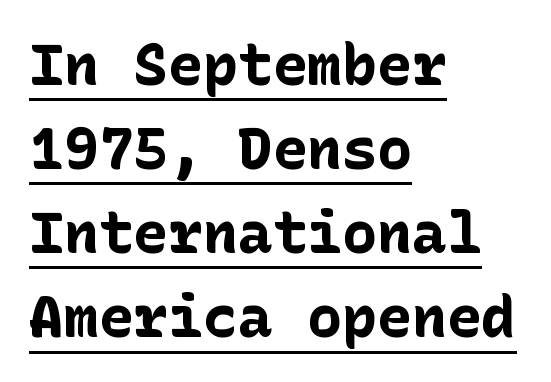
Students, observe the line beneath the letters — that is underlining. Rendered with straight, roman letterforms. The gaps between neighbouring characters are ordinary and unremarkable. Serif or sans? Sans — the stroke terminals are bare. Weight check: bold — yes, fully.
